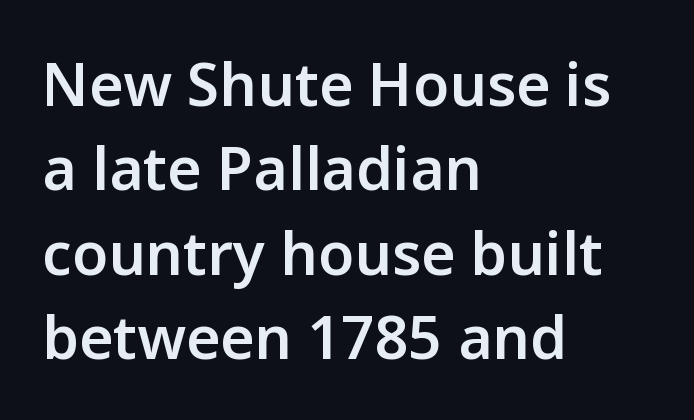
Q: Is the text bold? A: Semi-bold.
Q: Is the text italic (slanted)? A: No, it is upright.
Q: Is the typeface a serif or a sans-serif typeface? A: Sans-serif.
Q: Is the text underlined? A: No.
Q: How is the paragraph aligned? A: Left-aligned.
Q: Is the spacing between letters normal or unusually wide? A: Normal.
Q: Is the spacing between lines tight, normal or loose? A: Normal.
Q: Width (condensed, normal, or wide)? A: Normal.
Q: Stroke contrast? A: Low.
Q: x-height? A: Medium.
Q: Monospaced? A: No.
